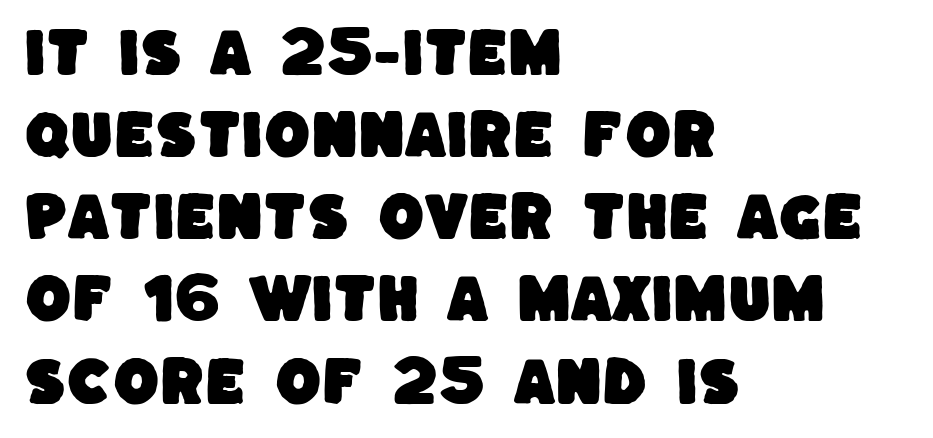
Q: Is the typeface a serif or a sans-serif typeface? A: Sans-serif.
Q: Is the text underlined? A: No.
Q: How is the paragraph aligned? A: Left-aligned.
Q: Is the spacing between letters normal or unusually wide? A: Normal.
Q: Is the spacing between lines tight, normal or loose? A: Normal.
Q: Width (condensed, normal, or wide)? A: Normal.
Q: Stroke contrast? A: Low.
Q: x-height? A: Large.
Q: Monospaced? A: No.
